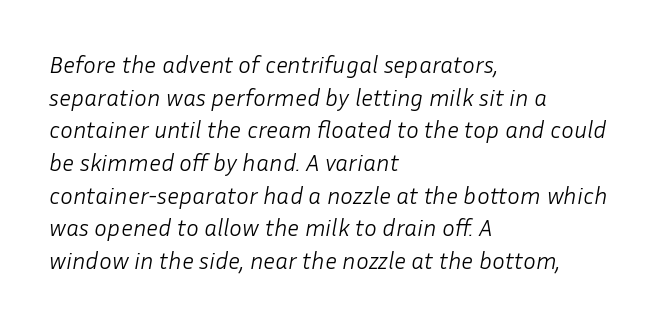
Descenders hang freely into open space. Notice how the passage keeps a crisp vertical edge on the left only. The letterforms sit at book weight or below. Students, note that the glyphs here touch the page at normal intervals. When letters slant like this, we call the style italic. Is there much room between lines? A standard amount, neither cramped nor airy.
